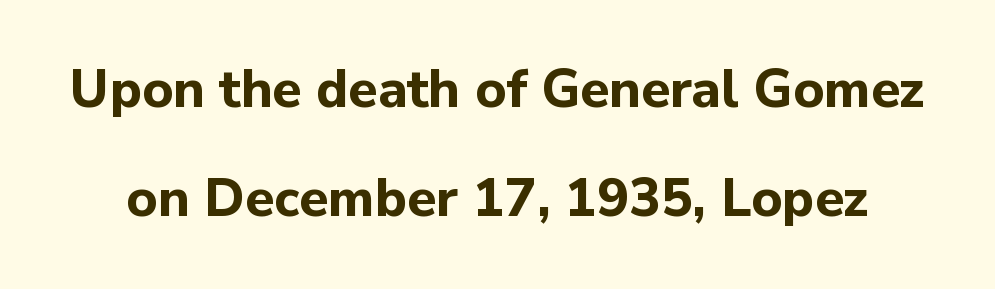
The image shows 53 px bold sans-serif type, upright; set loose line spacing (2.06x), normal letter spacing, not underlined; low stroke contrast and a medium x-height.
